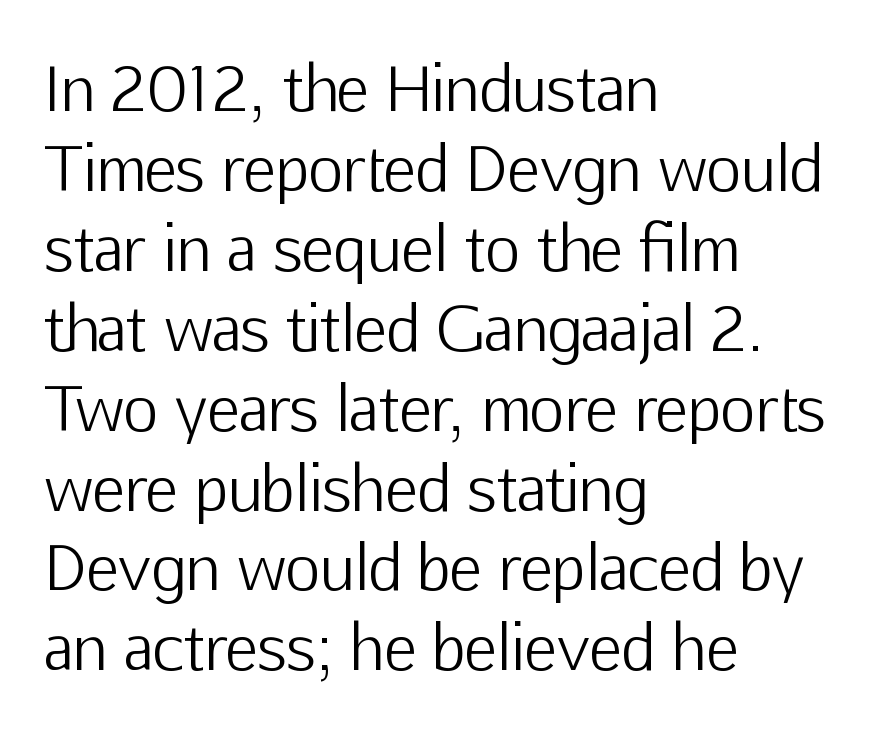
{"serif": "no", "italic": "no", "bold": "no", "weight": "light", "width": "normal", "stroke_contrast": "low", "x_height": "medium", "monospaced": "no", "underline": "no", "align": "left", "line_spacing": "normal", "line_spacing_ratio": 1.31, "letter_spacing": "normal", "letter_spacing_em": 0.0, "glyph_px": 61}
